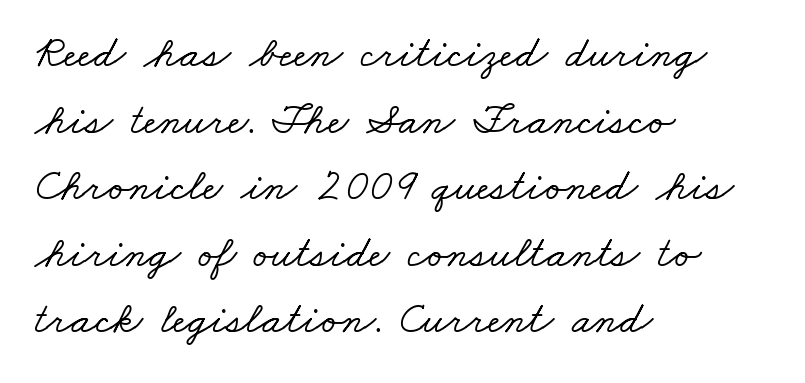
The image shows 45 px wide serif type; set left-aligned, normal line spacing (1.48x), normal letter spacing, not underlined; low stroke contrast and a small x-height.
